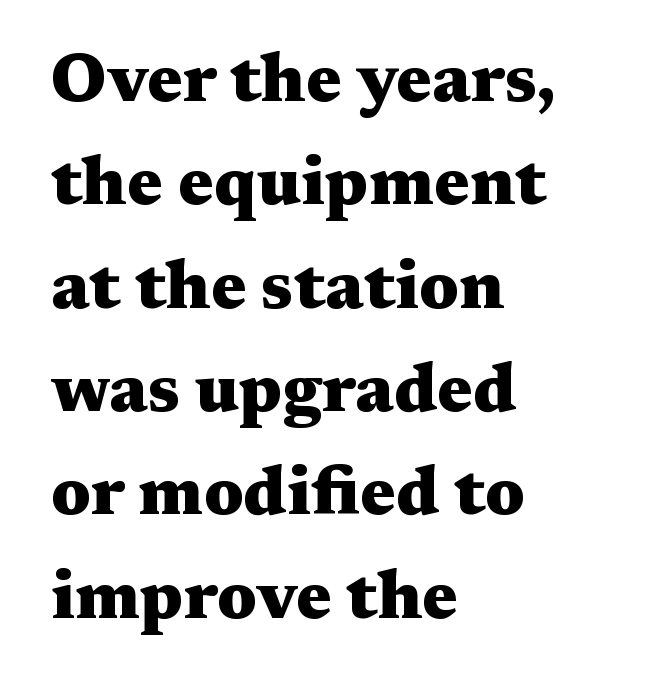
The image shows 68 px heavy, wide serif type, upright; set left-aligned, normal line spacing (1.52x), normal letter spacing, not underlined; medium stroke contrast and a medium x-height.
